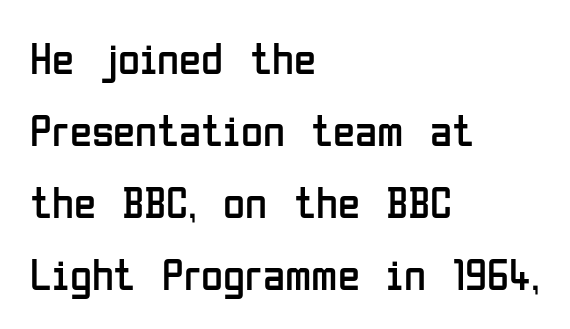
{"serif": "no", "italic": "no", "bold": "no", "weight": "regular", "width": "condensed", "stroke_contrast": "low", "x_height": "medium", "monospaced": "no", "underline": "no", "align": "left", "line_spacing": "normal", "line_spacing_ratio": 1.6, "letter_spacing": "normal", "letter_spacing_em": 0.0, "glyph_px": 45}
